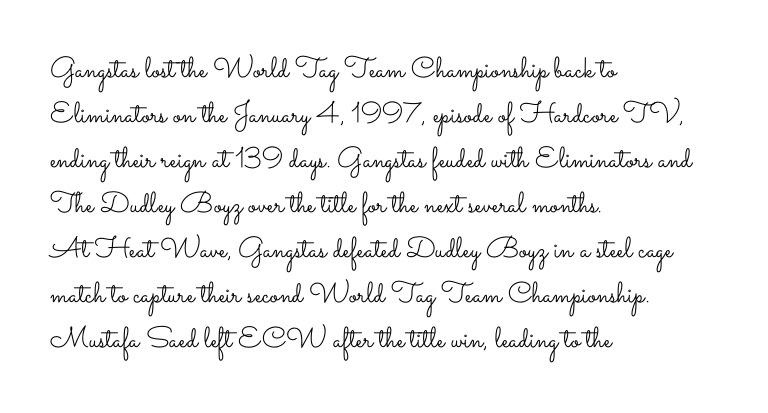
The image shows 29 px light, wide type; set left-aligned, normal line spacing (1.55x), normal letter spacing, not underlined; low stroke contrast and a small x-height.
